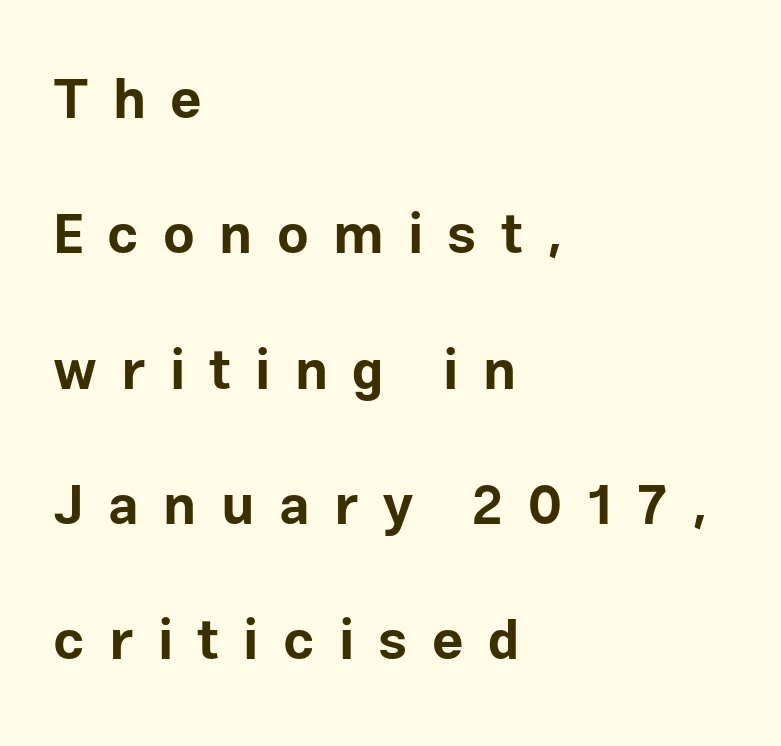
{"serif": "no", "italic": "no", "bold": "yes", "weight": "bold", "width": "normal", "stroke_contrast": "low", "x_height": "medium", "monospaced": "no", "underline": "no", "align": "left", "line_spacing": "loose", "line_spacing_ratio": 2.46, "letter_spacing": "wide", "letter_spacing_em": 0.44, "glyph_px": 55}
